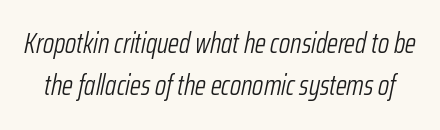
{"italic": "yes", "lean": "right", "slant_degrees": 12, "bold": "no", "weight": "light", "width": "condensed", "stroke_contrast": "low", "x_height": "medium", "monospaced": "no", "underline": "no", "line_spacing": "normal", "line_spacing_ratio": 1.51, "letter_spacing": "normal", "letter_spacing_em": 0.0, "glyph_px": 28}
